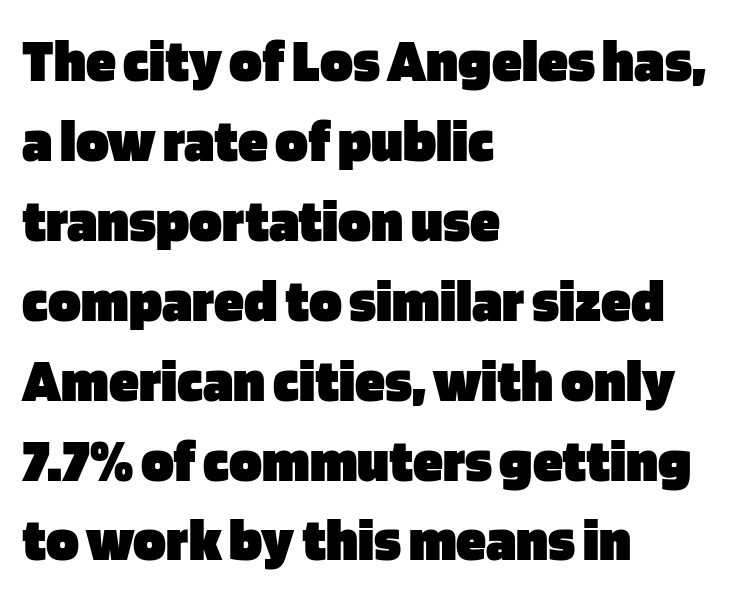
Q: Is the text bold? A: Yes.
Q: Is the text italic (slanted)? A: No, it is upright.
Q: Is the typeface a serif or a sans-serif typeface? A: Sans-serif.
Q: Is the text underlined? A: No.
Q: How is the paragraph aligned? A: Left-aligned.
Q: Is the spacing between letters normal or unusually wide? A: Normal.
Q: Is the spacing between lines tight, normal or loose? A: Normal.
Q: Width (condensed, normal, or wide)? A: Normal.
Q: Stroke contrast? A: Low.
Q: x-height? A: Large.
Q: Monospaced? A: No.
